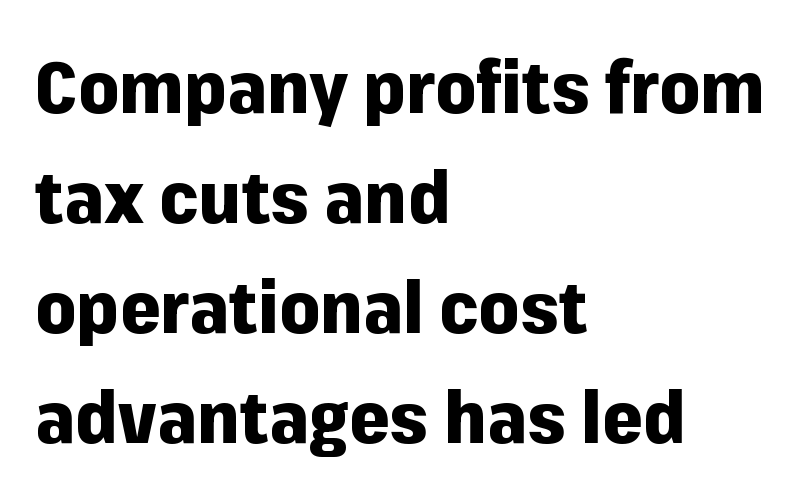
Q: Is the text bold? A: Yes.
Q: Is the text italic (slanted)? A: No, it is upright.
Q: Is the typeface a serif or a sans-serif typeface? A: Sans-serif.
Q: Is the text underlined? A: No.
Q: How is the paragraph aligned? A: Left-aligned.
Q: Is the spacing between letters normal or unusually wide? A: Normal.
Q: Is the spacing between lines tight, normal or loose? A: Normal.
Q: Width (condensed, normal, or wide)? A: Normal.
Q: Stroke contrast? A: Low.
Q: x-height? A: Medium.
Q: Monospaced? A: No.
